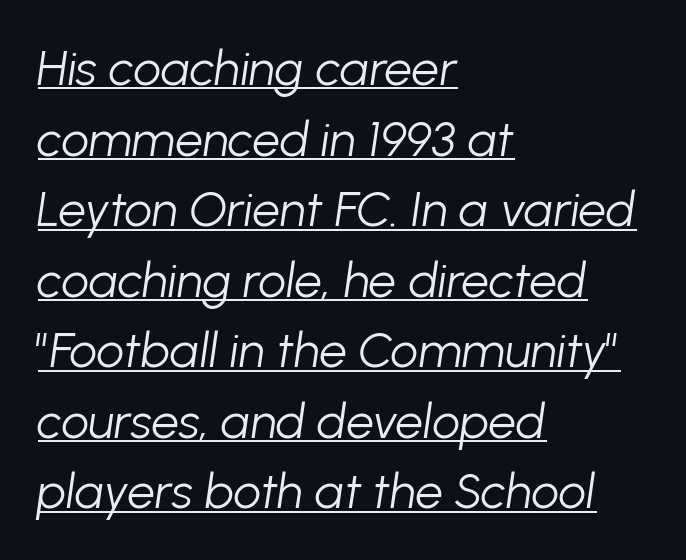
These characters rest on top of a visible drawn line. Is the stroke heavy? The answer is a plain regular-or-lighter. Nobody touched the tracking dial on this one. A typesetter would call this proportional, since set widths differ per character.
